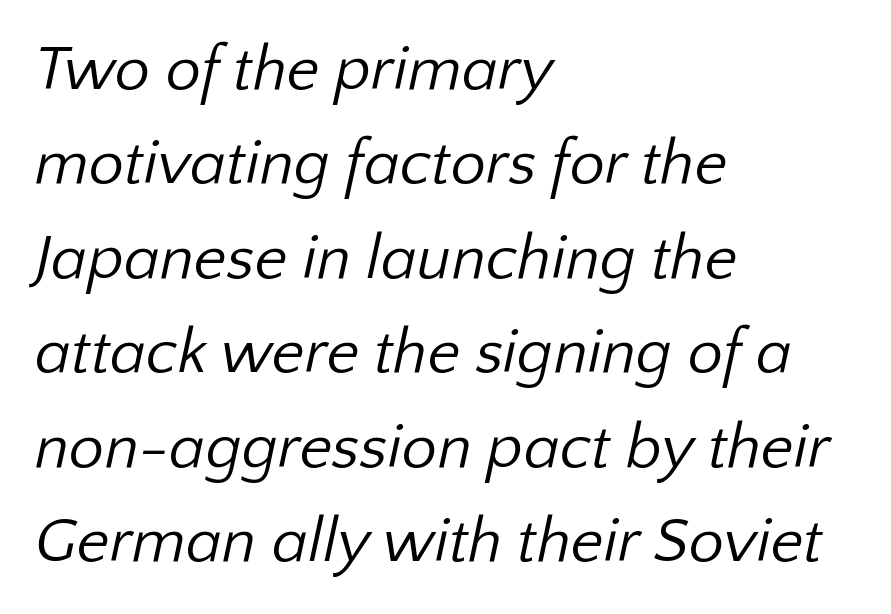
{"serif": "no", "bold": "no", "weight": "regular", "width": "normal", "stroke_contrast": "low", "x_height": "medium", "monospaced": "no", "underline": "no", "align": "left", "line_spacing": "normal", "line_spacing_ratio": 1.5, "letter_spacing": "normal", "letter_spacing_em": 0.0, "glyph_px": 63}
